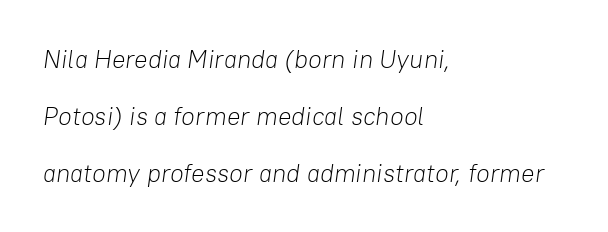
The image shows 25 px text type, italic (leaning right); set left-aligned, loose line spacing (2.28x), normal letter spacing, not underlined.
